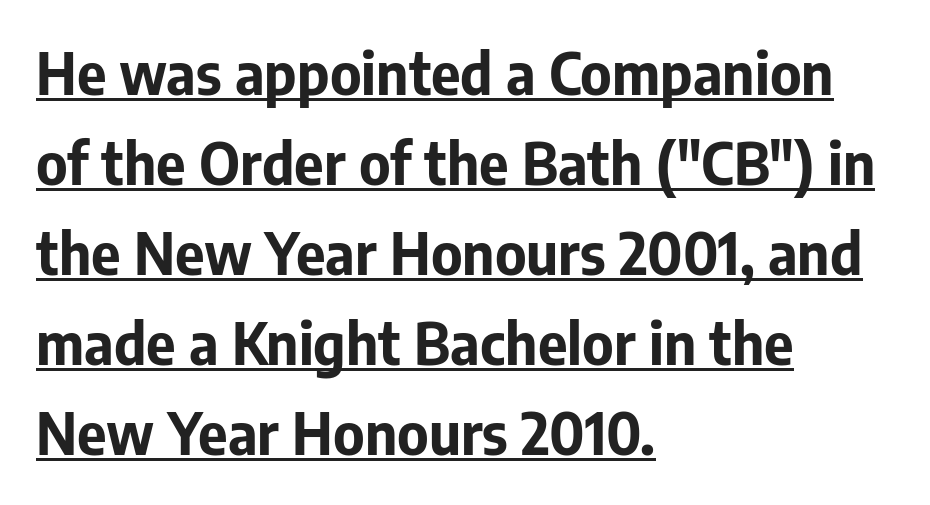
This rendering leaves character spacing at its baseline value. If you drew a line through each stem, it would be perfectly vertical. These words are printed bold, with thick strokes throughout. Typographically, this falls in the sans-serif category. These lines sit exactly where default settings would place them. Teacher's note: observe the even left margin — that is flush-left alignment.
